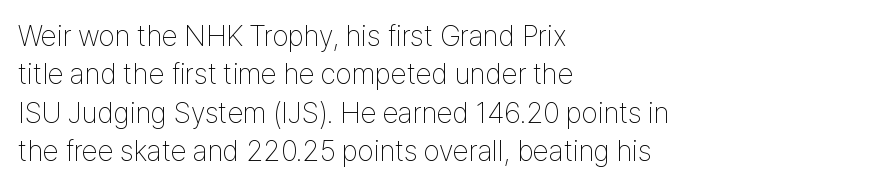
The image shows 29 px thin, condensed sans-serif type, upright; set left-aligned, normal line spacing (1.32x), normal letter spacing, not underlined; low stroke contrast and a medium x-height.
